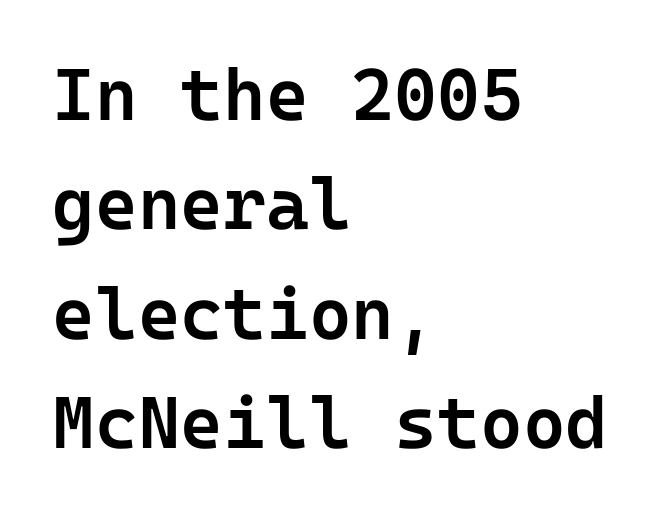
Q: Is the text bold? A: Semi-bold.
Q: Is the text italic (slanted)? A: No, it is upright.
Q: Is the typeface a serif or a sans-serif typeface? A: Sans-serif.
Q: Is the text underlined? A: No.
Q: How is the paragraph aligned? A: Left-aligned.
Q: Is the spacing between letters normal or unusually wide? A: Normal.
Q: Is the spacing between lines tight, normal or loose? A: Normal.
Q: Width (condensed, normal, or wide)? A: Normal.
Q: Stroke contrast? A: Low.
Q: x-height? A: Medium.
